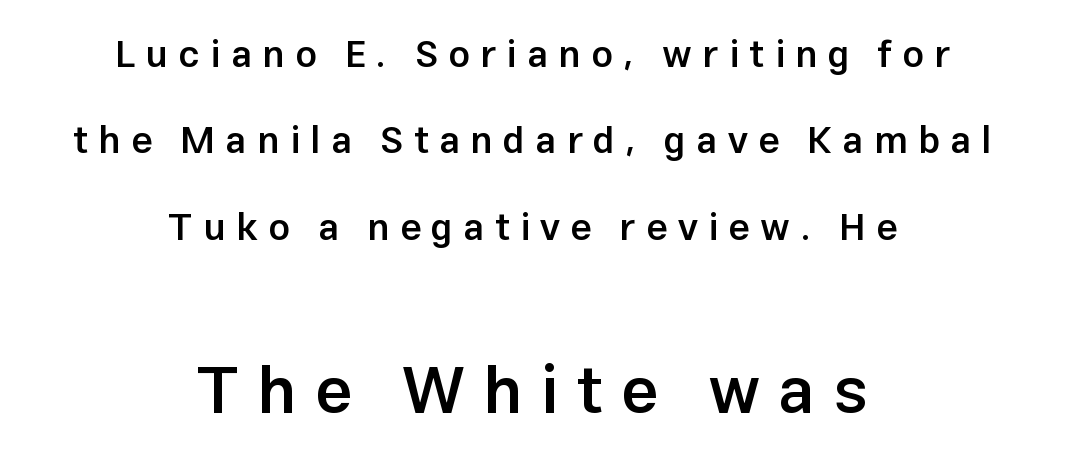
The image shows 67 px semibold sans-serif type, upright; set centered, loose line spacing (2.27x), unusually wide letter spacing (+0.27 em), not underlined; the second (bottom) block is 1.76x larger; low stroke contrast and a medium x-height.
